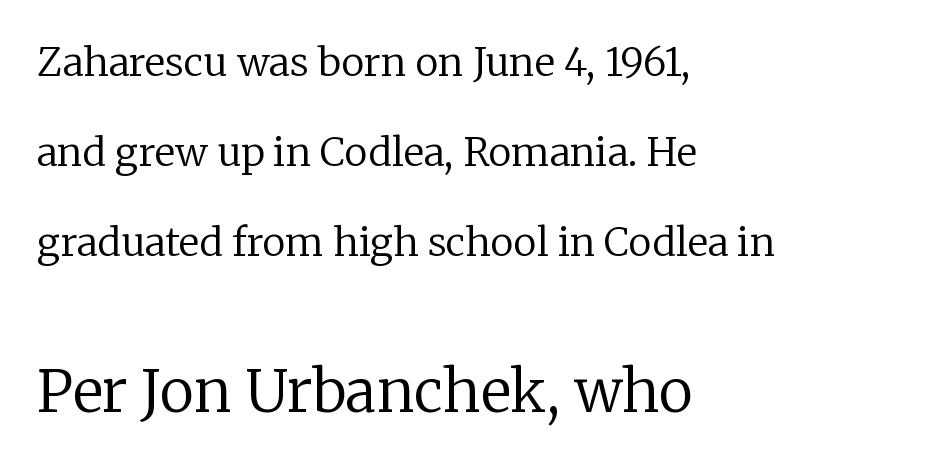
Q: Is the text bold? A: No.
Q: Is the text italic (slanted)? A: No, it is upright.
Q: Is the typeface a serif or a sans-serif typeface? A: Serif.
Q: Is the text underlined? A: No.
Q: How is the paragraph aligned? A: Left-aligned.
Q: Is the spacing between letters normal or unusually wide? A: Normal.
Q: Is the spacing between lines tight, normal or loose? A: Loose.
Q: Which block of text is set in a larger size, the first (top) or the second (bottom)? A: The second (bottom) one.
Q: Width (condensed, normal, or wide)? A: Normal.
Q: Stroke contrast? A: Low.
Q: x-height? A: Medium.
Q: Monospaced? A: No.
